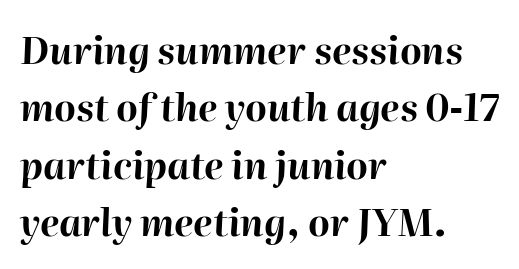
{"italic": "yes", "lean": "right", "slant_degrees": 2, "bold": "yes", "weight": "bold", "width": "normal", "stroke_contrast": "high", "x_height": "medium", "monospaced": "no", "underline": "no", "align": "left", "line_spacing": "normal", "line_spacing_ratio": 1.55, "letter_spacing": "normal", "letter_spacing_em": 0.0, "glyph_px": 37}
